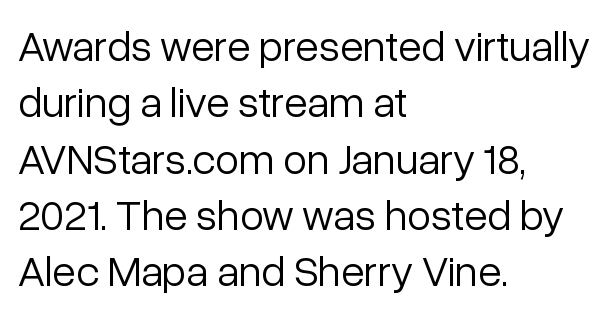
Q: Is the text bold? A: No.
Q: Is the text italic (slanted)? A: No, it is upright.
Q: Is the typeface a serif or a sans-serif typeface? A: Sans-serif.
Q: Is the text underlined? A: No.
Q: How is the paragraph aligned? A: Left-aligned.
Q: Is the spacing between letters normal or unusually wide? A: Normal.
Q: Is the spacing between lines tight, normal or loose? A: Normal.
Q: Width (condensed, normal, or wide)? A: Normal.
Q: Stroke contrast? A: Low.
Q: x-height? A: Medium.
Q: Monospaced? A: No.
